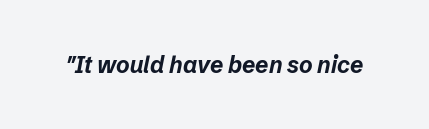
Would a proofreader flag this as italicized? Yes. The glyphs are unaccompanied by any horizontal stroke below them. Observe the ordinary spacing: letters are neighbours, not strangers. Chunky letters — that's bold for sure.
